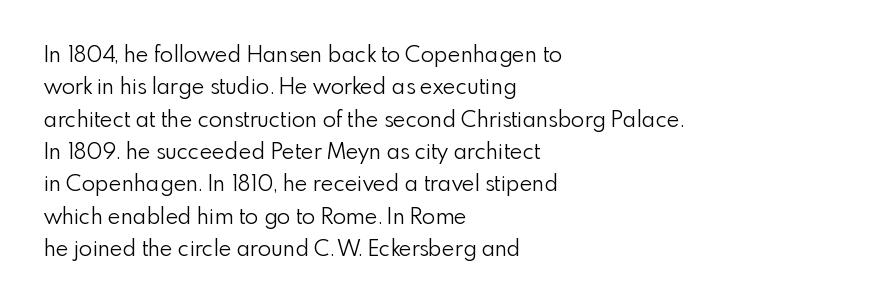
Q: Is the text bold? A: No.
Q: Is the text italic (slanted)? A: No, it is upright.
Q: Is the text underlined? A: No.
Q: How is the paragraph aligned? A: Left-aligned.
Q: Is the spacing between letters normal or unusually wide? A: Normal.
Q: Is the spacing between lines tight, normal or loose? A: Normal.
